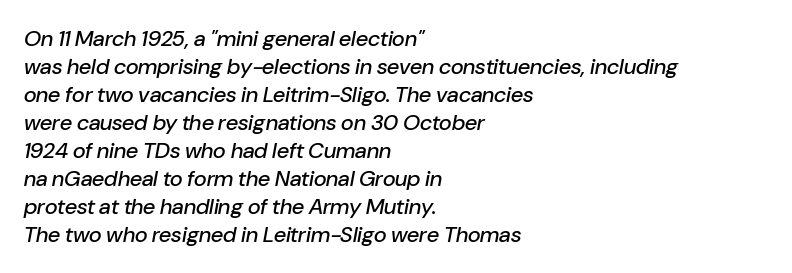
The image shows 22 px text type, italic (leaning right); set left-aligned, normal line spacing (1.27x), normal letter spacing, not underlined.
